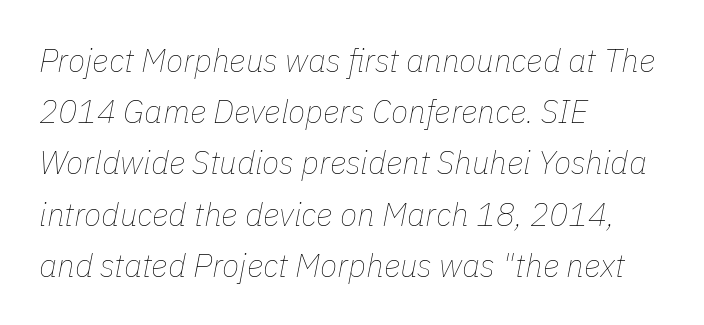
The space directly below the letters is spotless. Evenly set lines give the paragraph a standard silhouette. The rendering uses natural spacing where letterforms have individual widths. Does the copy run flush right? No — it runs flush left.
